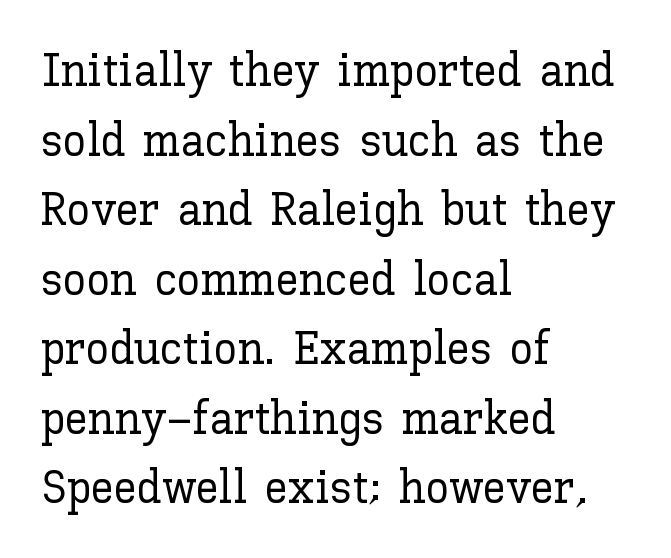
{"italic": "no", "width": "normal", "stroke_contrast": "low", "x_height": "medium", "monospaced": "no", "underline": "no", "align": "left", "line_spacing": "normal", "line_spacing_ratio": 1.48, "letter_spacing": "normal", "letter_spacing_em": 0.0, "glyph_px": 47}
